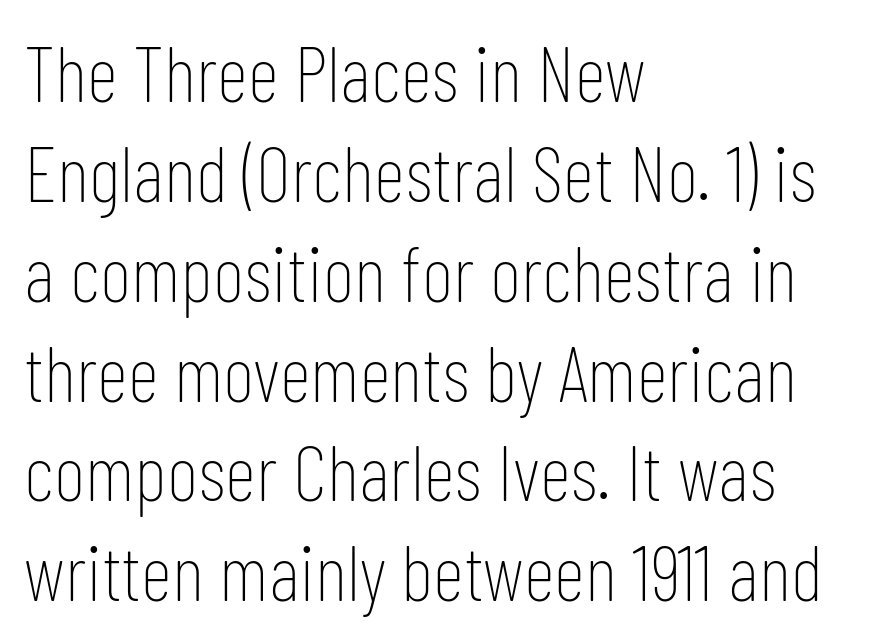
{"serif": "no", "italic": "no", "bold": "no", "weight": "thin", "width": "condensed", "stroke_contrast": "low", "x_height": "medium", "monospaced": "no", "underline": "no", "align": "left", "line_spacing": "normal", "line_spacing_ratio": 1.28, "letter_spacing": "normal", "letter_spacing_em": 0.0, "glyph_px": 78}
